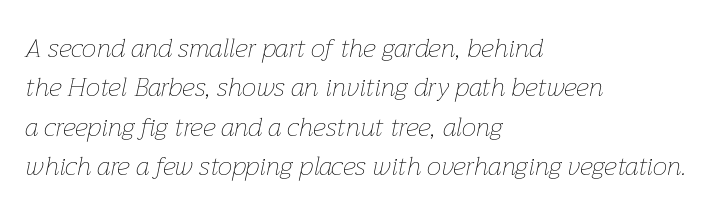
{"italic": "yes", "lean": "right", "slant_degrees": 12, "bold": "no", "underline": "no", "align": "left", "line_spacing": "normal", "line_spacing_ratio": 1.51, "letter_spacing": "normal", "letter_spacing_em": 0.0, "glyph_px": 26}
